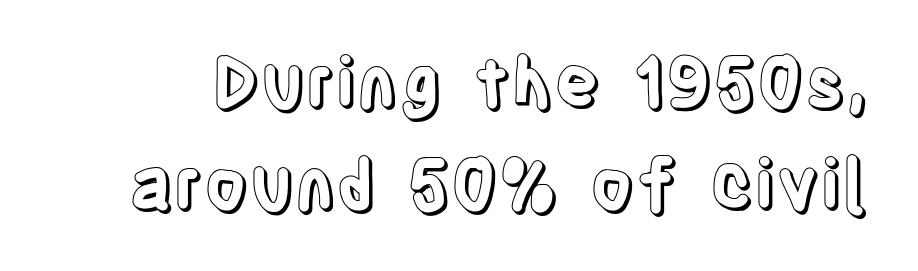
{"italic": "no", "width": "condensed", "x_height": "large", "monospaced": "no", "underline": "no", "line_spacing": "normal", "line_spacing_ratio": 1.48, "letter_spacing": "normal", "letter_spacing_em": 0.0, "glyph_px": 69}
